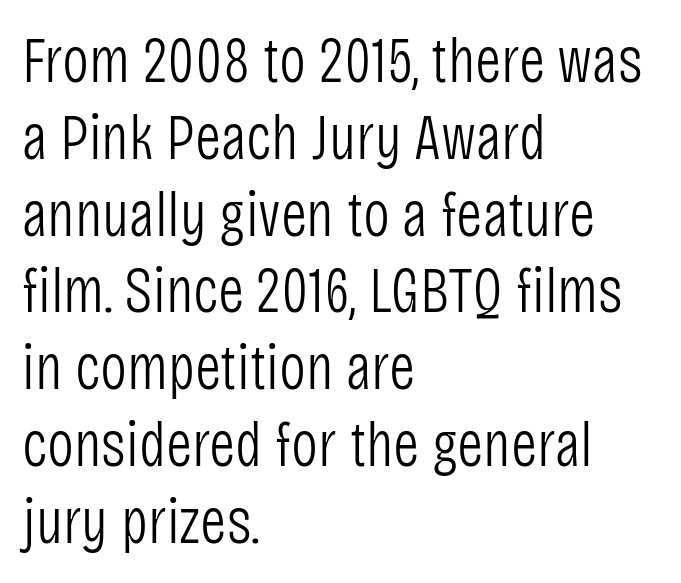
The image shows 64 px light, condensed sans-serif type, upright; set left-aligned, line spacing 1.2x, normal letter spacing, not underlined; low stroke contrast and a large x-height.
